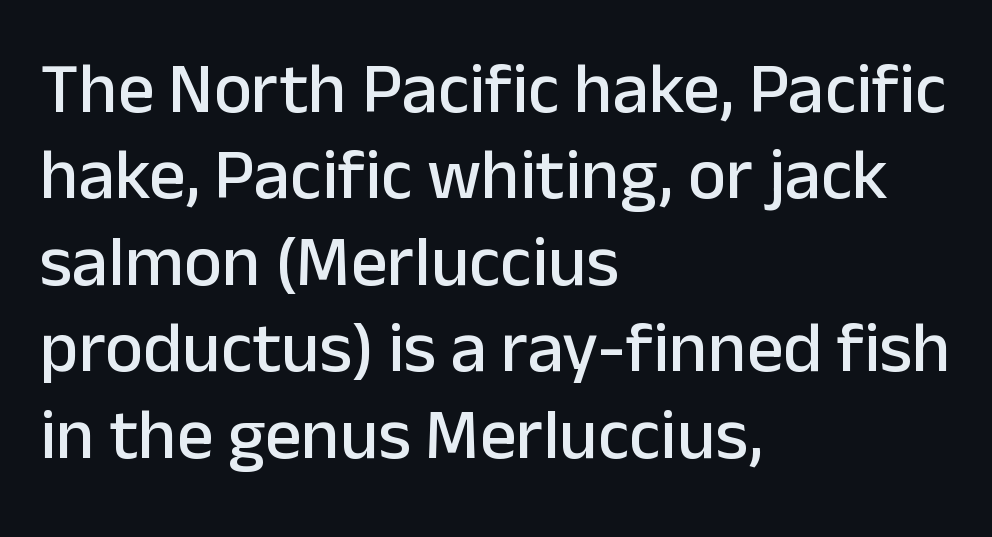
Q: Is the text italic (slanted)? A: No, it is upright.
Q: Is the typeface a serif or a sans-serif typeface? A: Sans-serif.
Q: Is the text underlined? A: No.
Q: How is the paragraph aligned? A: Left-aligned.
Q: Is the spacing between letters normal or unusually wide? A: Normal.
Q: Width (condensed, normal, or wide)? A: Normal.
Q: Stroke contrast? A: Low.
Q: x-height? A: Medium.
Q: Monospaced? A: No.
